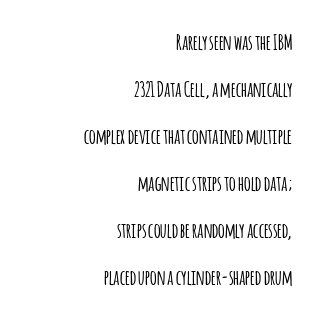
The image shows 21 px text type, upright; set right-aligned, loose line spacing (2.24x), normal letter spacing, not underlined.
